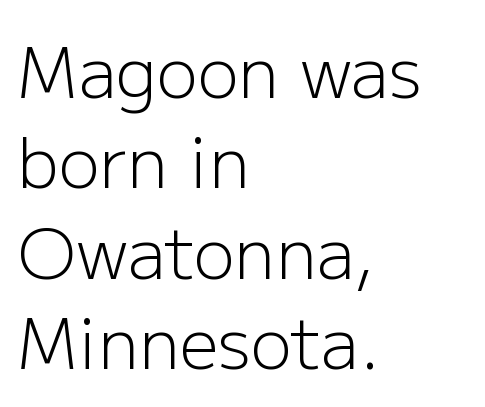
{"serif": "no", "italic": "no", "bold": "no", "weight": "light", "width": "normal", "stroke_contrast": "low", "x_height": "medium", "monospaced": "no", "underline": "no", "align": "left", "line_spacing": "normal", "line_spacing_ratio": 1.31, "letter_spacing": "normal", "letter_spacing_em": 0.0, "glyph_px": 69}
